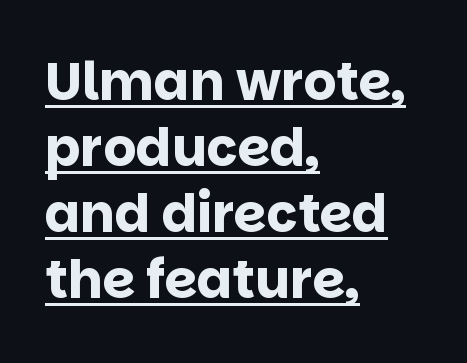
The image shows 52 px bold sans-serif type, upright; set left-aligned, normal line spacing (1.27x), normal letter spacing, underlined; low stroke contrast and a large x-height.
